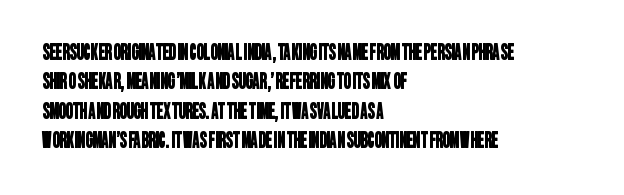
Q: Is the text underlined? A: No.
Q: How is the paragraph aligned? A: Left-aligned.
Q: Is the spacing between letters normal or unusually wide? A: Normal.
Q: Is the spacing between lines tight, normal or loose? A: Normal.
